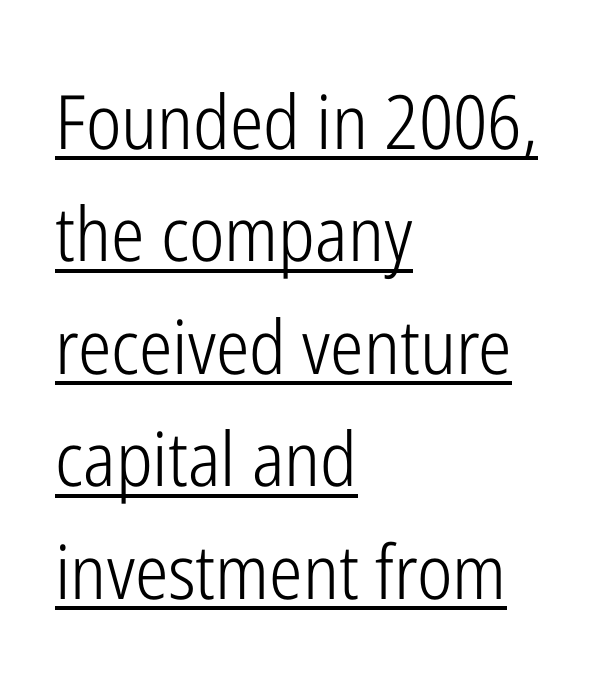
{"serif": "no", "italic": "no", "bold": "no", "weight": "light", "width": "condensed", "stroke_contrast": "low", "x_height": "medium", "monospaced": "no", "underline": "yes", "align": "left", "line_spacing": "normal", "line_spacing_ratio": 1.5, "letter_spacing": "normal", "letter_spacing_em": 0.0, "glyph_px": 75}
